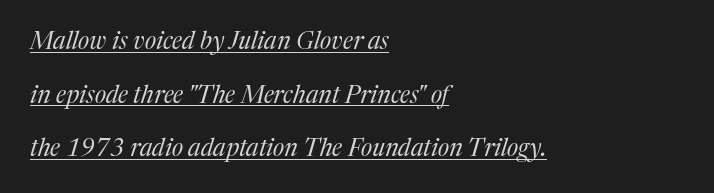
{"italic": "yes", "lean": "right", "slant_degrees": 17, "bold": "no", "underline": "yes", "align": "left", "line_spacing": "loose", "line_spacing_ratio": 2.23, "letter_spacing": "normal", "letter_spacing_em": 0.0, "glyph_px": 24}
